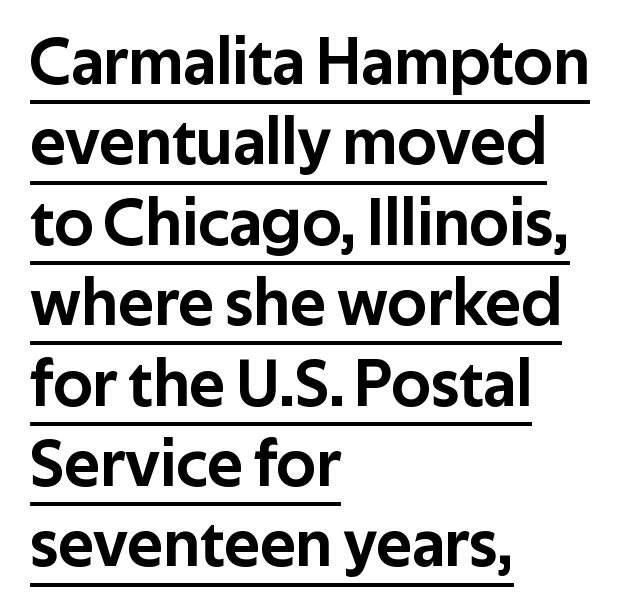
Varying glyph widths throughout — classic text-font behaviour. Spacing between characters is what you'd get straight out of the box. What kind of face is this? One without serifs — a sans. The letters stand straight up with perfectly vertical stems. If you drew a ruler down the left edge, every line would touch it. The face used here appears with an underline applied.
